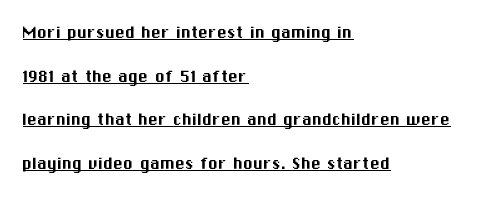
Q: Is the text italic (slanted)? A: No, it is upright.
Q: Is the text underlined? A: Yes.
Q: How is the paragraph aligned? A: Left-aligned.
Q: Is the spacing between letters normal or unusually wide? A: Normal.
Q: Is the spacing between lines tight, normal or loose? A: Loose.
